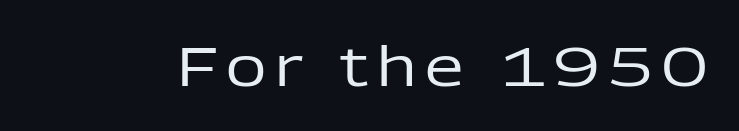
If you drew a line through each stem, it would be perfectly vertical. On a weight scale, this lands at 450 or below. The text was rendered using a sans face with plain stroke endings. Words float on clear page, feet unadorned. Note the varied advance widths — an 'i' is clearly narrower than an 'm'.
